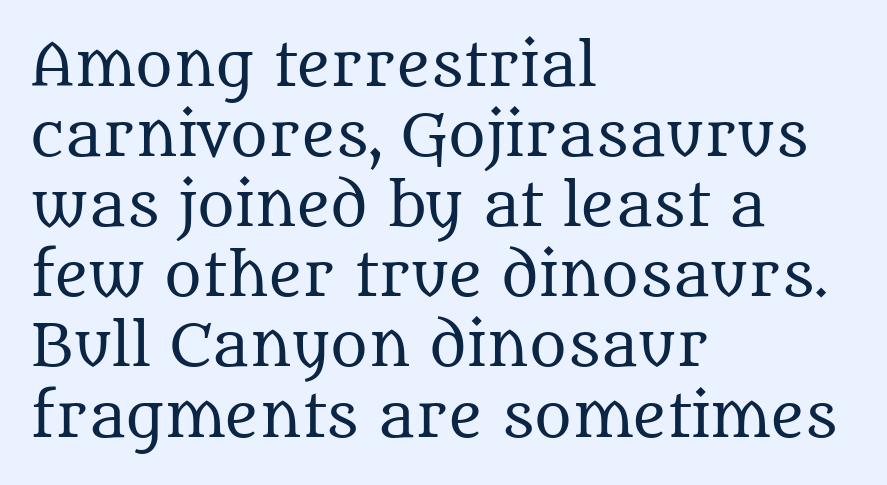
Words float on clear page, feet unadorned. Casual observation: everything's shoved over to the left. Heft: none added — not bold. This sample uses plain, unmodified letter spacing. This is serif lettering, the kind often seen in printed books. Rendered with straight, roman letterforms.
